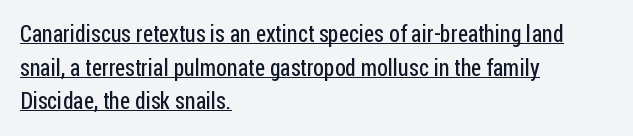
Q: Is the text bold? A: No.
Q: Is the text italic (slanted)? A: No, it is upright.
Q: Is the text underlined? A: Yes.
Q: How is the paragraph aligned? A: Left-aligned.
Q: Is the spacing between letters normal or unusually wide? A: Normal.
Q: Is the spacing between lines tight, normal or loose? A: Normal.
